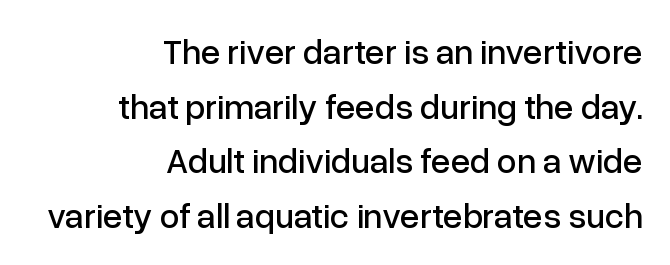
Vertical spacing — default. Descender tails drop into unmarked territory. Varying glyph widths throughout — classic text-font behaviour. The letters sit at their default tracking, neither squeezed nor spread. The glyphs in this specimen are sans serif. The type sits square on the baseline with zero lean.
